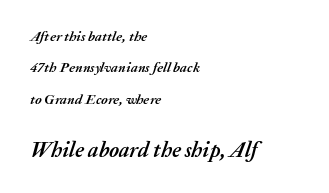
{"italic": "yes", "lean": "right", "slant_degrees": 20, "bold": "yes", "underline": "no", "align": "left", "line_spacing": "loose", "line_spacing_ratio": 2.24, "letter_spacing": "normal", "letter_spacing_em": 0.0, "larger_block": "second", "size_ratio": 1.5, "glyph_px": 21}
